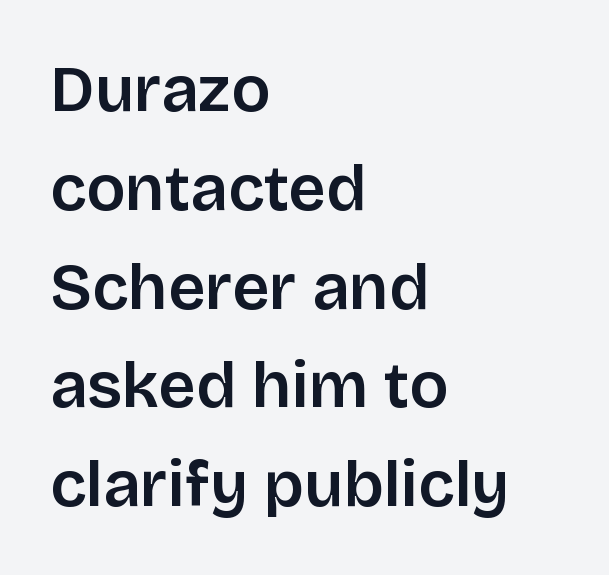
Q: Is the text italic (slanted)? A: No, it is upright.
Q: Is the typeface a serif or a sans-serif typeface? A: Sans-serif.
Q: Is the text underlined? A: No.
Q: How is the paragraph aligned? A: Left-aligned.
Q: Is the spacing between letters normal or unusually wide? A: Normal.
Q: Is the spacing between lines tight, normal or loose? A: Normal.
Q: Width (condensed, normal, or wide)? A: Normal.
Q: Stroke contrast? A: Low.
Q: x-height? A: Large.
Q: Monospaced? A: No.
